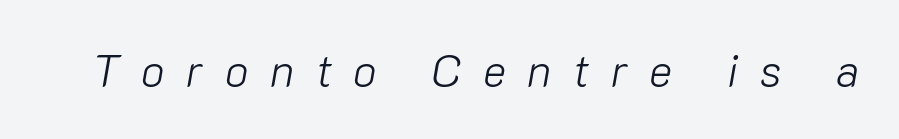
{"italic": "yes", "lean": "right", "slant_degrees": 10, "bold": "no", "weight": "light", "width": "normal", "stroke_contrast": "low", "x_height": "medium", "monospaced": "no", "underline": "no", "letter_spacing": "wide", "letter_spacing_em": 0.49, "glyph_px": 44}
